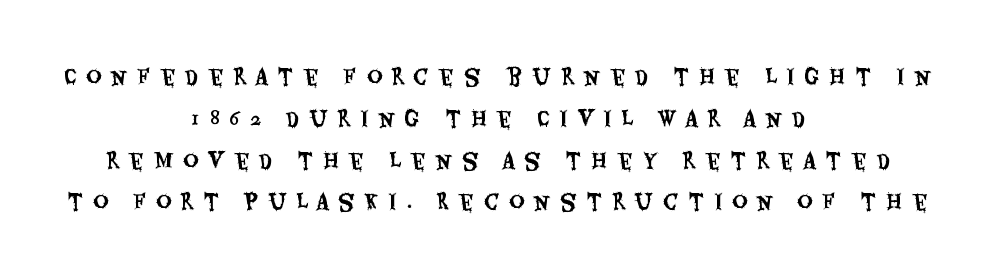
The image shows 21 px text type, upright; set centered, loose line spacing (1.99x), unusually wide letter spacing (+0.46 em), not underlined.
